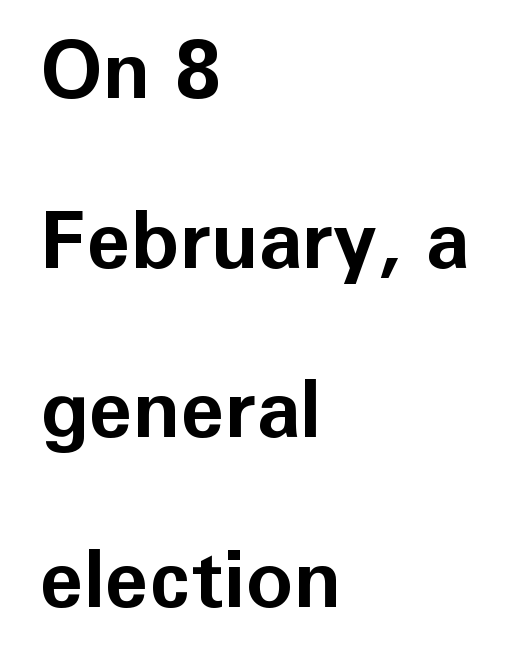
{"serif": "no", "italic": "no", "bold": "yes", "weight": "bold", "width": "normal", "stroke_contrast": "low", "x_height": "medium", "monospaced": "no", "underline": "no", "align": "left", "line_spacing": "loose", "line_spacing_ratio": 2.12, "letter_spacing": "normal", "letter_spacing_em": 0.0, "glyph_px": 80}
